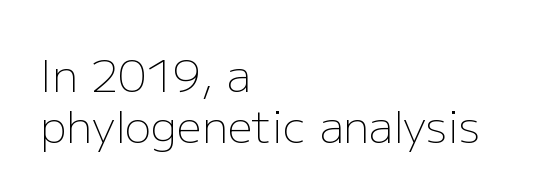
Quick note: not italic, upright. Check under the words: just untouched page. Here the designer chose a conventional face with non-uniform glyph widths. How are the letters spaced? Ordinarily, with no added tracking.
